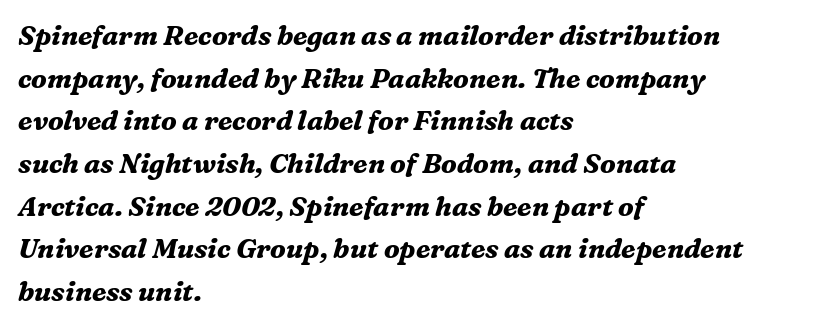
Q: Is the text bold? A: Yes.
Q: Is the text italic (slanted)? A: Yes, it leans right by about 16 degrees.
Q: Is the text underlined? A: No.
Q: How is the paragraph aligned? A: Left-aligned.
Q: Is the spacing between letters normal or unusually wide? A: Normal.
Q: Is the spacing between lines tight, normal or loose? A: Normal.
